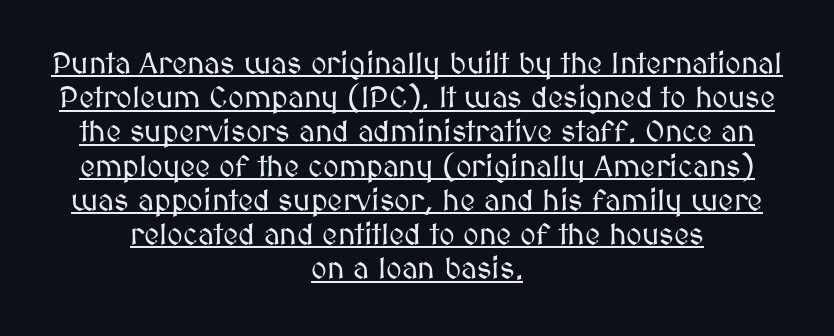
Q: Is the text italic (slanted)? A: No, it is upright.
Q: Is the text underlined? A: Yes.
Q: How is the paragraph aligned? A: Centered.
Q: Is the spacing between letters normal or unusually wide? A: Normal.
Q: Is the spacing between lines tight, normal or loose? A: Tight.
Q: Width (condensed, normal, or wide)? A: Normal.
Q: Stroke contrast? A: Medium.
Q: x-height? A: Medium.
Q: Monospaced? A: No.
